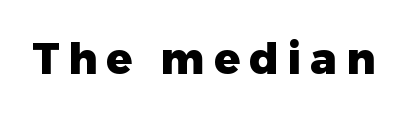
The image shows 43 px heavy sans-serif type, upright; set unusually wide letter spacing (+0.21 em), not underlined; low stroke contrast and a medium x-height.
